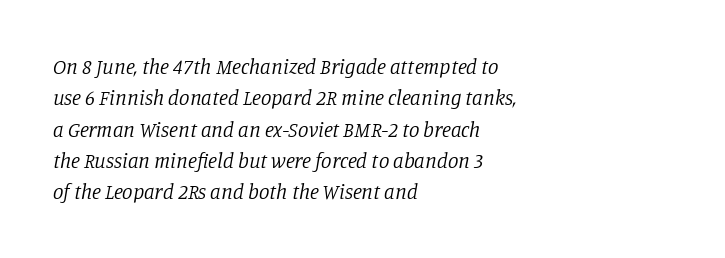
The image shows 21 px text type, italic (leaning right); set left-aligned, normal line spacing (1.49x), normal letter spacing, not underlined.
